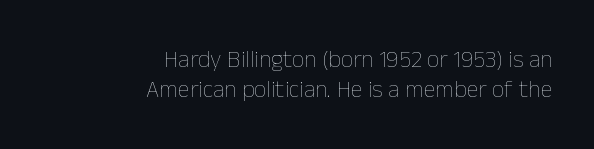
{"italic": "no", "bold": "no", "underline": "no", "align": "right", "line_spacing_ratio": 1.23, "letter_spacing": "normal", "letter_spacing_em": 0.0, "glyph_px": 24}
